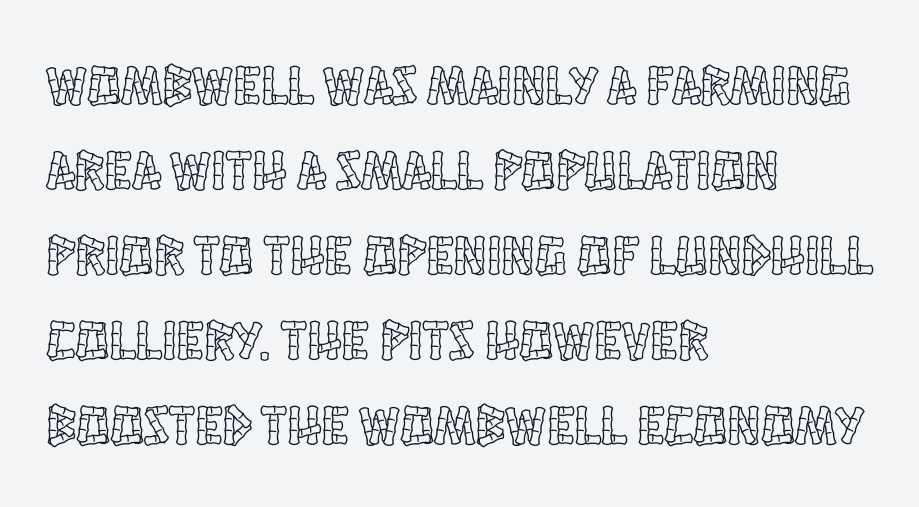
{"italic": "no", "width": "condensed", "x_height": "large", "monospaced": "no", "underline": "no", "align": "left", "line_spacing": "normal", "line_spacing_ratio": 1.52, "letter_spacing": "normal", "letter_spacing_em": 0.0, "glyph_px": 56}
